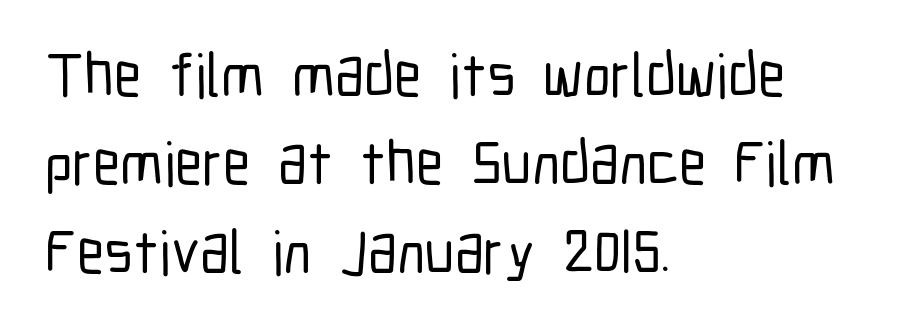
Q: Is the text italic (slanted)? A: No, it is upright.
Q: Is the typeface a serif or a sans-serif typeface? A: Sans-serif.
Q: Is the text underlined? A: No.
Q: How is the paragraph aligned? A: Left-aligned.
Q: Is the spacing between letters normal or unusually wide? A: Normal.
Q: Is the spacing between lines tight, normal or loose? A: Normal.
Q: Width (condensed, normal, or wide)? A: Condensed.
Q: Stroke contrast? A: Low.
Q: x-height? A: Medium.
Q: Monospaced? A: No.
